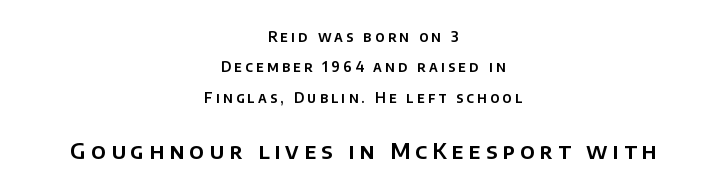
The passage shown has open, widely tracked lettering throughout. Posture: straight, roman, zero tilt. Nobody drew a line under any word here. These two chunks differ in scale, with the bottom chunk taking the larger measure. Centered paragraph, ragged on both sides.
